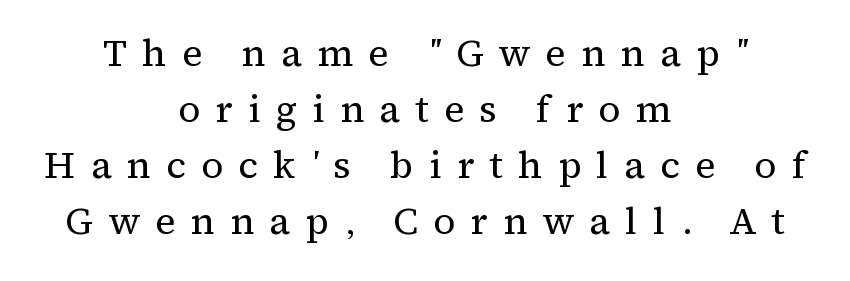
The image shows 38 px regular-weight serif type, upright; set centered, normal line spacing (1.47x), unusually wide letter spacing (+0.4 em), not underlined; medium stroke contrast and a medium x-height.
